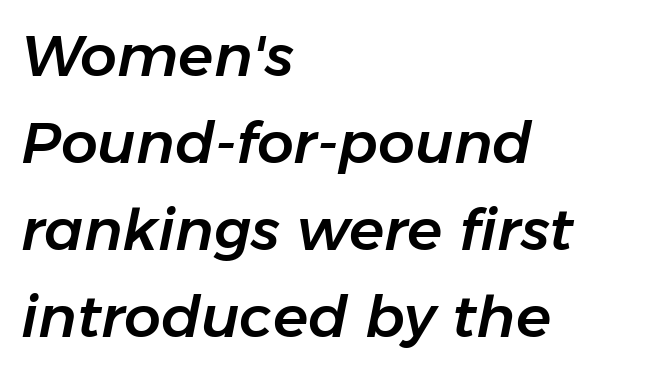
{"italic": "yes", "lean": "right", "slant_degrees": 11, "width": "normal", "stroke_contrast": "low", "x_height": "medium", "monospaced": "no", "underline": "no", "align": "left", "line_spacing": "normal", "line_spacing_ratio": 1.5, "letter_spacing": "normal", "letter_spacing_em": 0.0, "glyph_px": 58}
